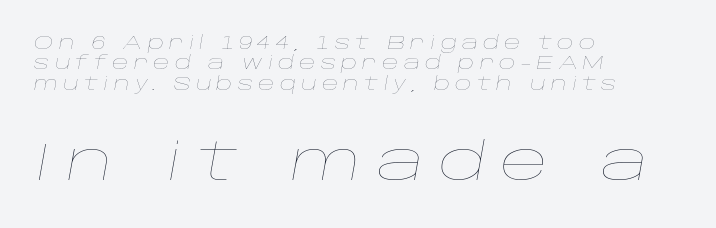
Q: Is the text bold? A: No.
Q: Is the text italic (slanted)? A: Yes, it leans right by about 10 degrees.
Q: Is the text underlined? A: No.
Q: How is the paragraph aligned? A: Left-aligned.
Q: Is the spacing between letters normal or unusually wide? A: Unusually wide.
Q: Is the spacing between lines tight, normal or loose? A: Tight.
Q: Which block of text is set in a larger size, the first (top) or the second (bottom)? A: The second (bottom) one.
Q: Width (condensed, normal, or wide)? A: Wide.
Q: Stroke contrast? A: Low.
Q: x-height? A: Large.
Q: Monospaced? A: No.
